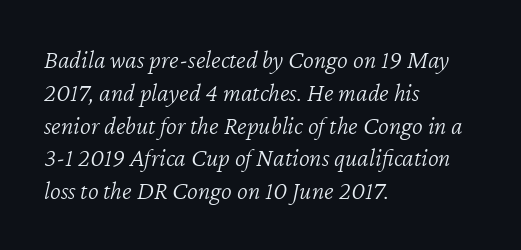
Q: Is the text bold? A: No.
Q: Is the text italic (slanted)? A: Yes, it leans right by about 12 degrees.
Q: Is the text underlined? A: No.
Q: How is the paragraph aligned? A: Left-aligned.
Q: Is the spacing between letters normal or unusually wide? A: Normal.
Q: Is the spacing between lines tight, normal or loose? A: Normal.
